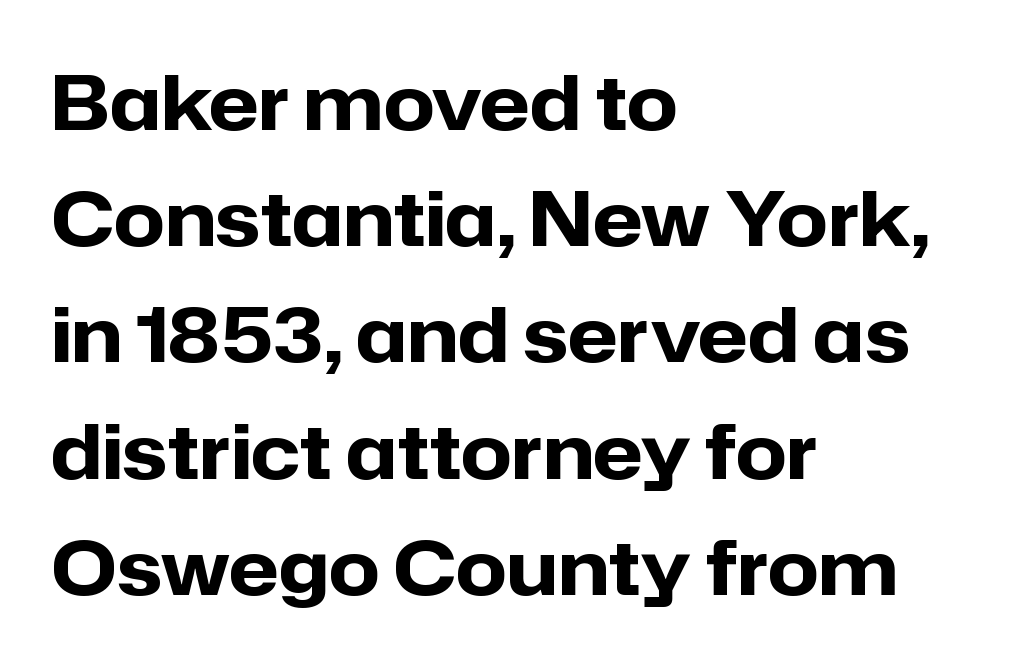
The font's upright variant was chosen for this text. Examine the stroke ends and you'll find no serifs. Bare-footed words on every line. Short and long lines alike share a common starting point at left.
